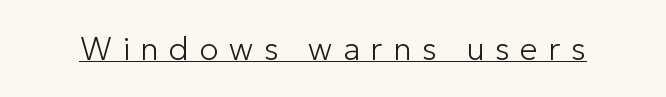
Q: Is the text bold? A: No.
Q: Is the text italic (slanted)? A: No, it is upright.
Q: Is the typeface a serif or a sans-serif typeface? A: Sans-serif.
Q: Is the text underlined? A: Yes.
Q: Is the spacing between letters normal or unusually wide? A: Unusually wide.
Q: Width (condensed, normal, or wide)? A: Normal.
Q: Stroke contrast? A: Low.
Q: x-height? A: Medium.
Q: Monospaced? A: No.
